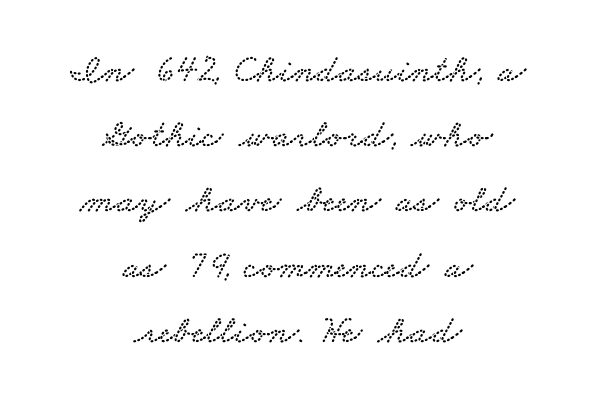
Does the leading feel generous? No, just average. To sum up the face: it has serifs. Does extra space separate the letters? No, they use regular spacing. Proportional: the letters do not fall into vertical columns. Is the block centered? Yes — each line is placed symmetrically about the middle.
